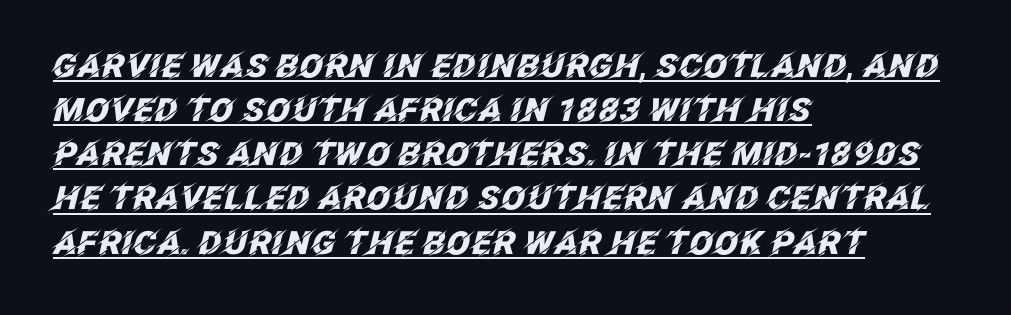
{"italic": "yes", "lean": "right", "slant_degrees": 12, "bold": "yes", "weight": "heavy", "width": "normal", "stroke_contrast": "low", "x_height": "large", "monospaced": "no", "underline": "yes", "align": "left", "line_spacing": "normal", "line_spacing_ratio": 1.38, "letter_spacing": "normal", "letter_spacing_em": 0.0, "glyph_px": 32}
